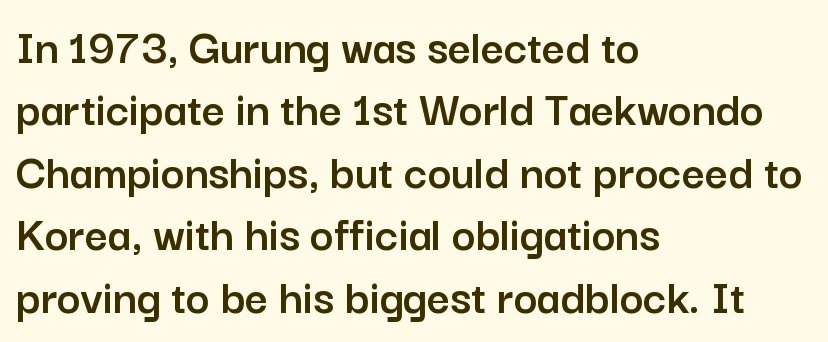
The image shows 50 px sans-serif type, upright; set left-aligned, normal line spacing (1.25x), normal letter spacing, not underlined; low stroke contrast and a medium x-height.
